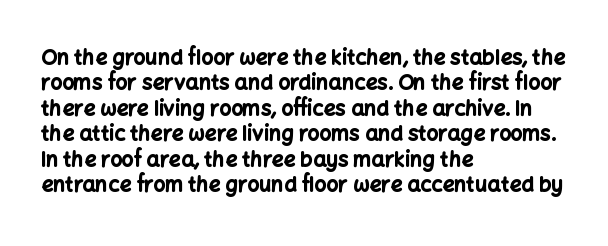
The image shows 21 px bold type, upright; set left-aligned, line spacing 1.21x, normal letter spacing, not underlined.
